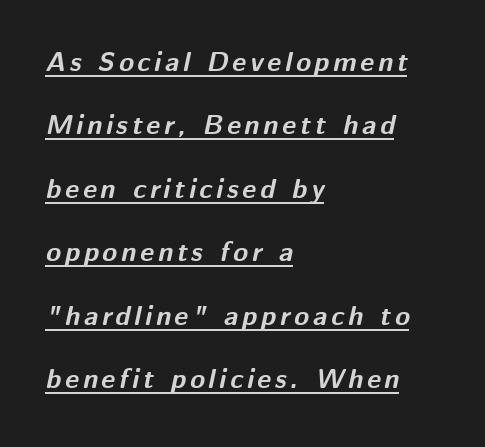
The image shows 27 px bold type, italic (leaning right); set left-aligned, loose line spacing (2.35x), underlined.
